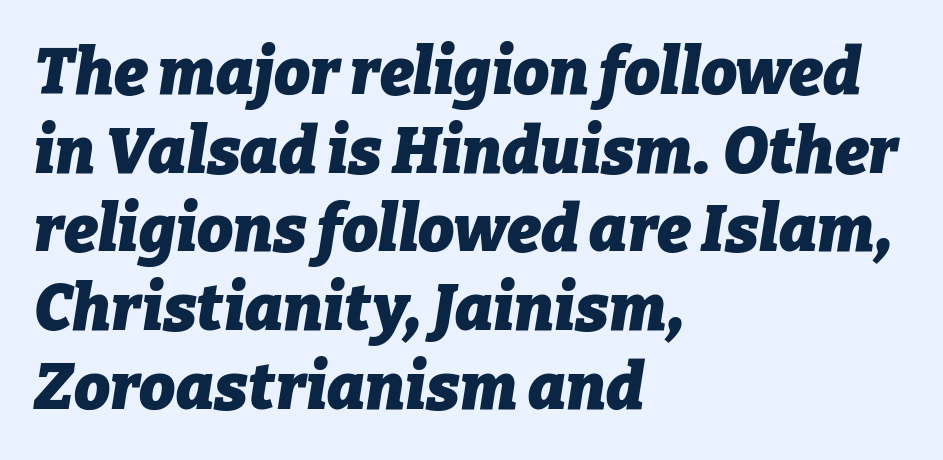
The image shows 64 px heavy type, italic (leaning right); set left-aligned, line spacing 1.23x, normal letter spacing, not underlined; low stroke contrast and a medium x-height.
